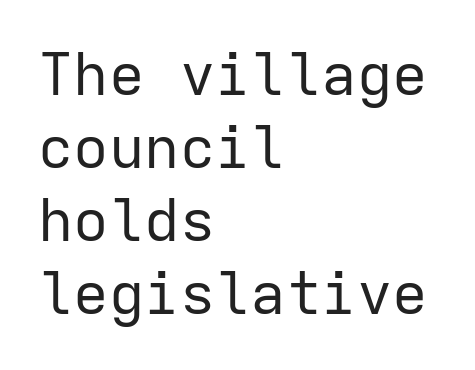
{"serif": "no", "italic": "no", "bold": "no", "weight": "regular", "width": "normal", "stroke_contrast": "low", "x_height": "medium", "monospaced": "yes", "underline": "no", "align": "left", "line_spacing_ratio": 1.24, "letter_spacing": "normal", "letter_spacing_em": 0.0, "glyph_px": 59}
